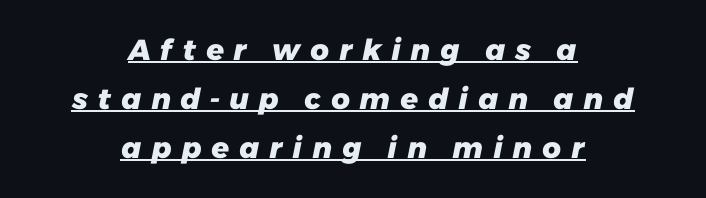
The image shows 29 px heavy sans-serif type; set centered, normal line spacing (1.69x), unusually wide letter spacing (+0.31 em), underlined; low stroke contrast and a medium x-height.
